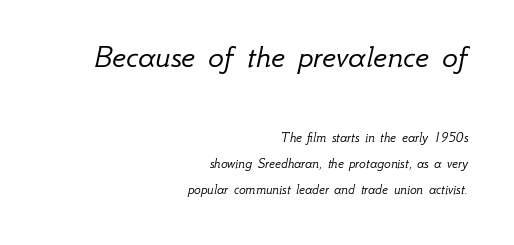
{"italic": "yes", "lean": "right", "slant_degrees": 12, "bold": "no", "weight": "light", "width": "normal", "stroke_contrast": "low", "x_height": "small", "monospaced": "no", "underline": "no", "align": "right", "line_spacing_ratio": 1.85, "letter_spacing": "normal", "letter_spacing_em": 0.0, "larger_block": "first", "size_ratio": 2.36, "glyph_px": 33}
